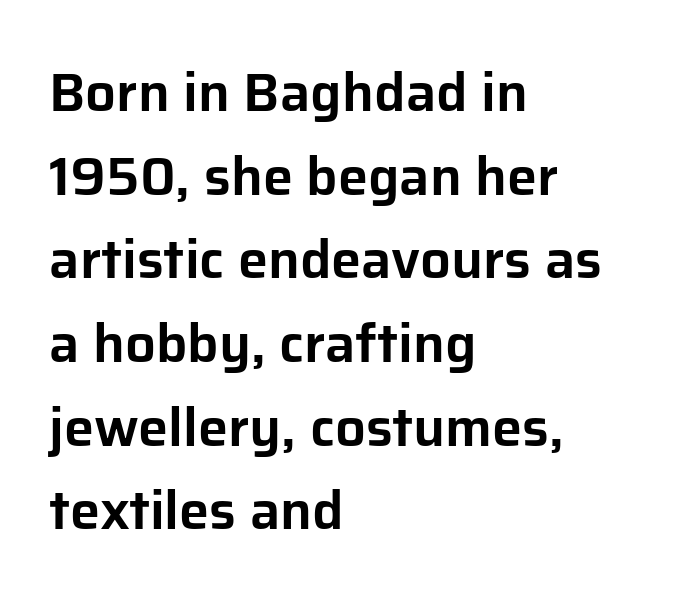
Do the letters lean? They stand straight. The tracking reads as untouched default to a designer's eye. The words here are not underlined. The passage is arranged the way most books set body copy — flush left. This block has exactly the height ordinary leading produces.
